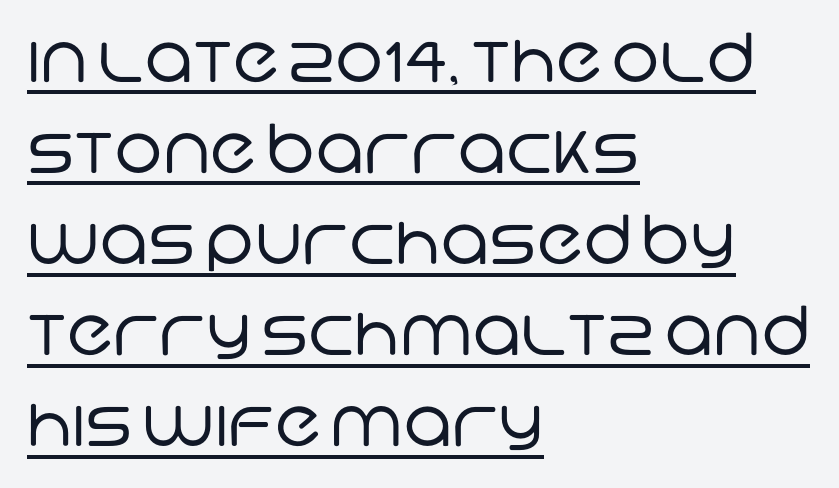
Q: Is the text bold? A: No.
Q: Is the typeface a serif or a sans-serif typeface? A: Sans-serif.
Q: Is the text underlined? A: Yes.
Q: How is the paragraph aligned? A: Left-aligned.
Q: Is the spacing between letters normal or unusually wide? A: Normal.
Q: Is the spacing between lines tight, normal or loose? A: Normal.
Q: Width (condensed, normal, or wide)? A: Normal.
Q: Stroke contrast? A: Low.
Q: x-height? A: Large.
Q: Monospaced? A: No.
